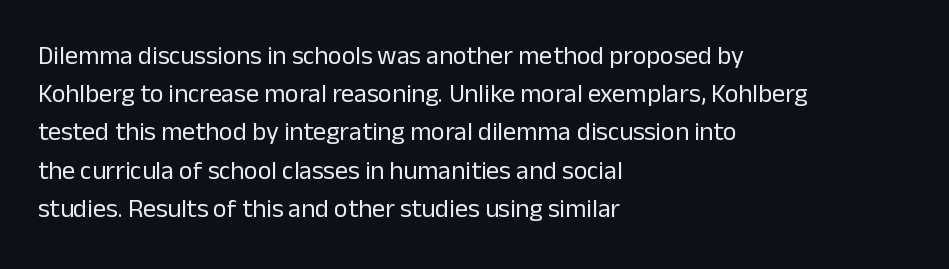
{"italic": "no", "bold": "no", "underline": "no", "align": "left", "line_spacing": "normal", "line_spacing_ratio": 1.47, "letter_spacing": "normal", "letter_spacing_em": 0.0, "glyph_px": 26}
